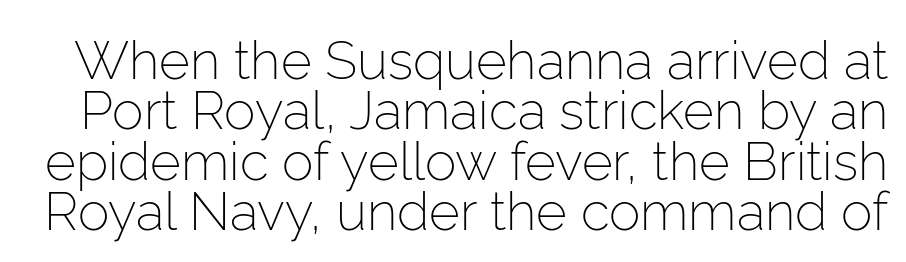
Q: Is the text bold? A: No.
Q: Is the text italic (slanted)? A: No, it is upright.
Q: Is the typeface a serif or a sans-serif typeface? A: Sans-serif.
Q: Is the text underlined? A: No.
Q: Is the spacing between letters normal or unusually wide? A: Normal.
Q: Is the spacing between lines tight, normal or loose? A: Tight.
Q: Width (condensed, normal, or wide)? A: Normal.
Q: Stroke contrast? A: Low.
Q: x-height? A: Medium.
Q: Monospaced? A: No.
